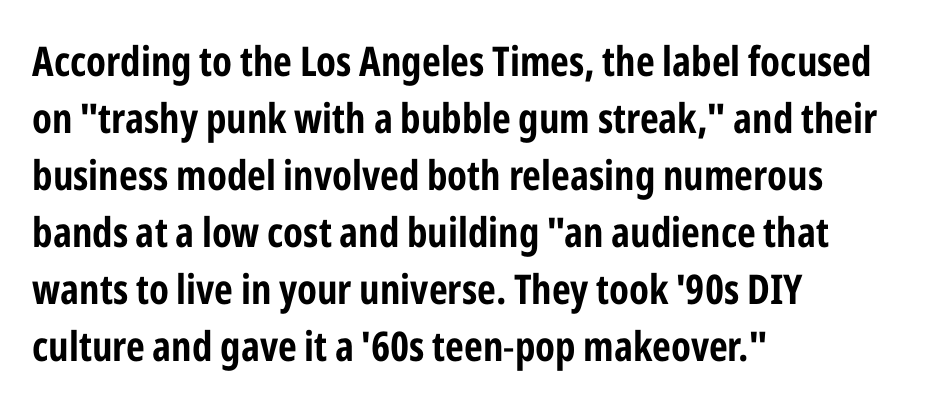
Characters follow at the spacing the type designer built in. The zone under the glyphs is completely vacant. The lettering stays uniformly vertical, giving the passage a roman look. The rendering anchors every line to the left-hand side. The rows are spaced the way most documents space them.
